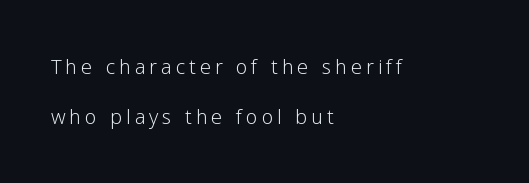
The image shows 27 px text type, upright; set left-aligned, line spacing 1.85x, not underlined.
